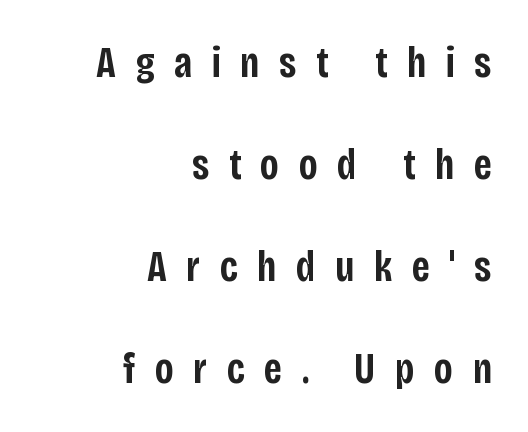
Q: Is the text bold? A: Semi-bold.
Q: Is the text italic (slanted)? A: No, it is upright.
Q: Is the typeface a serif or a sans-serif typeface? A: Sans-serif.
Q: Is the text underlined? A: No.
Q: How is the paragraph aligned? A: Right-aligned.
Q: Is the spacing between letters normal or unusually wide? A: Unusually wide.
Q: Is the spacing between lines tight, normal or loose? A: Loose.
Q: Width (condensed, normal, or wide)? A: Condensed.
Q: Stroke contrast? A: Low.
Q: x-height? A: Large.
Q: Monospaced? A: No.
